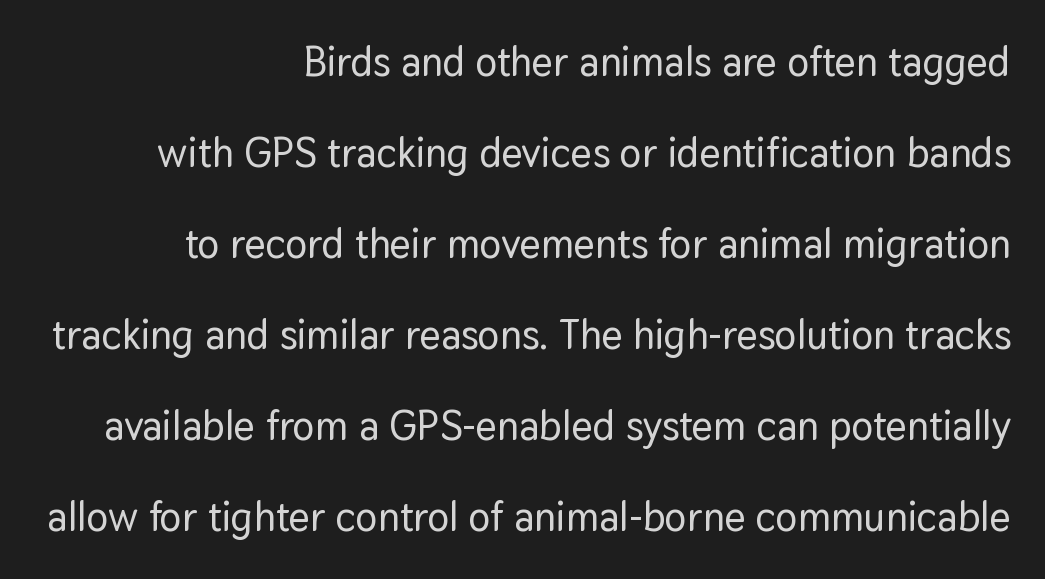
{"serif": "no", "italic": "no", "width": "normal", "stroke_contrast": "low", "x_height": "medium", "monospaced": "no", "underline": "no", "align": "right", "line_spacing": "loose", "line_spacing_ratio": 2.22, "letter_spacing": "normal", "letter_spacing_em": 0.0, "glyph_px": 41}
